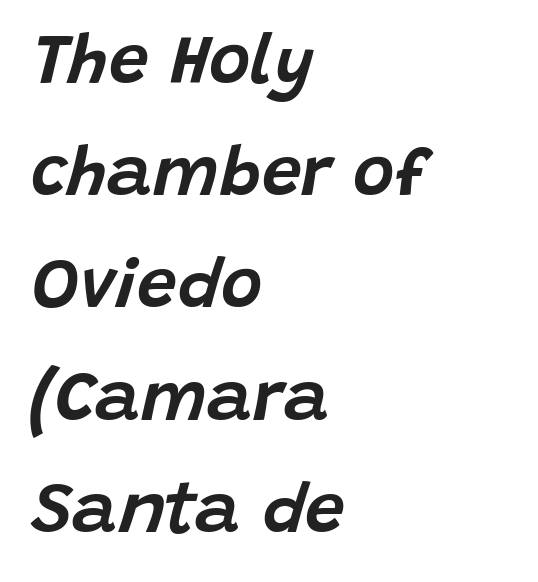
The image shows 71 px text type, italic (leaning right); set left-aligned, normal line spacing (1.58x), normal letter spacing, not underlined; low stroke contrast and a large x-height.
